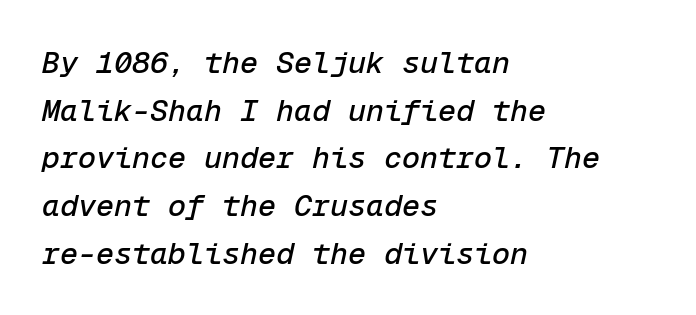
The image shows 30 px text type, italic (leaning right), monospaced; set left-aligned, normal line spacing (1.59x), normal letter spacing, not underlined; low stroke contrast and a medium x-height.
